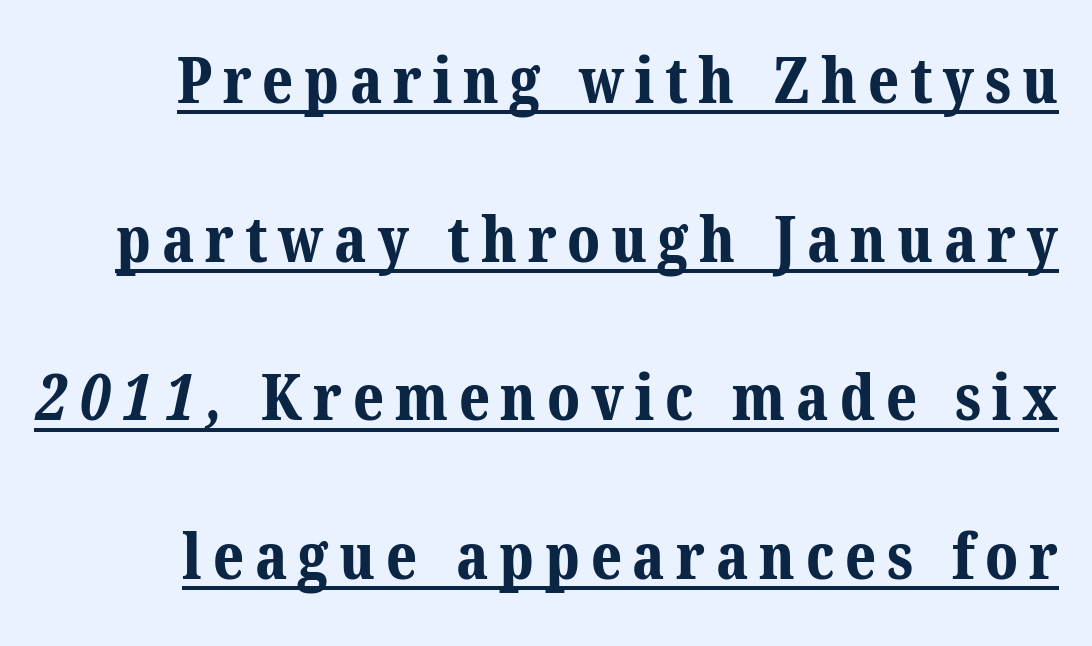
{"serif": "yes", "bold": "yes", "weight": "bold", "width": "normal", "stroke_contrast": "medium", "x_height": "medium", "monospaced": "no", "underline": "yes", "line_spacing": "loose", "line_spacing_ratio": 2.48, "glyph_px": 64}
